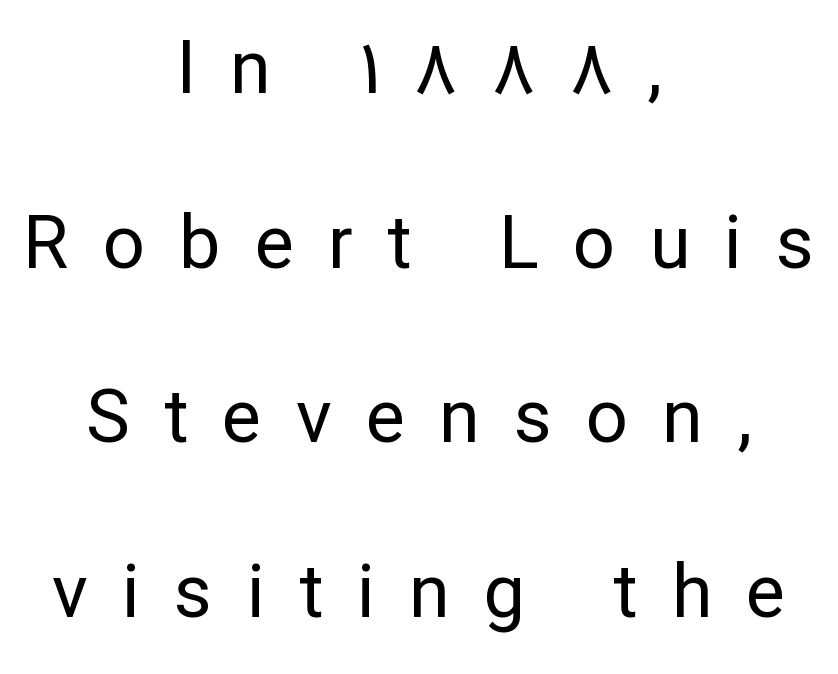
{"serif": "no", "italic": "no", "bold": "no", "weight": "regular", "width": "normal", "stroke_contrast": "low", "x_height": "medium", "monospaced": "no", "underline": "no", "align": "center", "line_spacing": "loose", "line_spacing_ratio": 2.36, "letter_spacing": "wide", "letter_spacing_em": 0.46, "glyph_px": 74}
